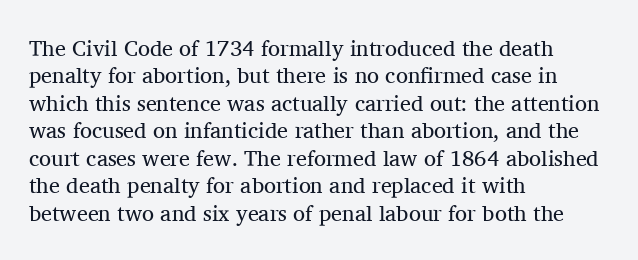
The image shows 22 px text type, upright; set left-aligned, normal line spacing (1.25x), normal letter spacing, not underlined.
